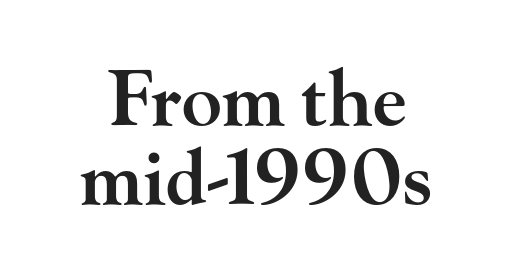
The image shows 75 px semibold, wide serif type, upright; set tight line spacing (1.05x), normal letter spacing, not underlined; high stroke contrast and a small x-height.
